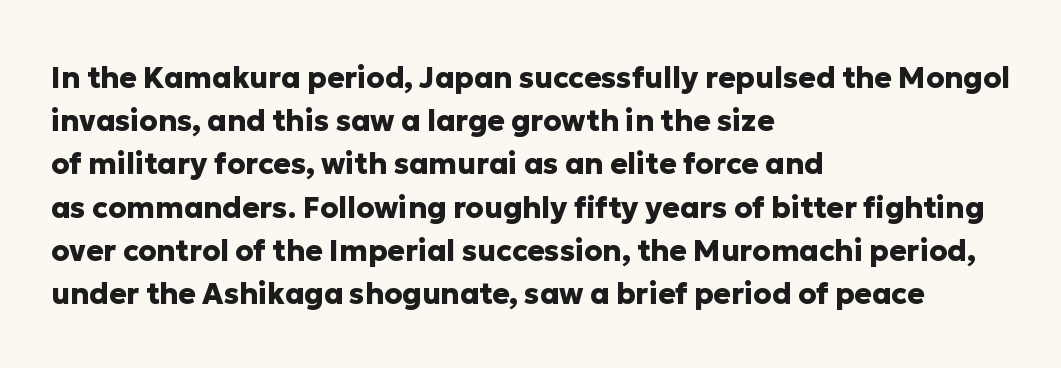
The zone under the glyphs is completely vacant. Ordinary non-slanted type is in use. Looks like regular typesetting: each glyph gets only the width it needs. The letters carry no serifs — their stems end cleanly without finishing strokes. The lines are quadded left.
